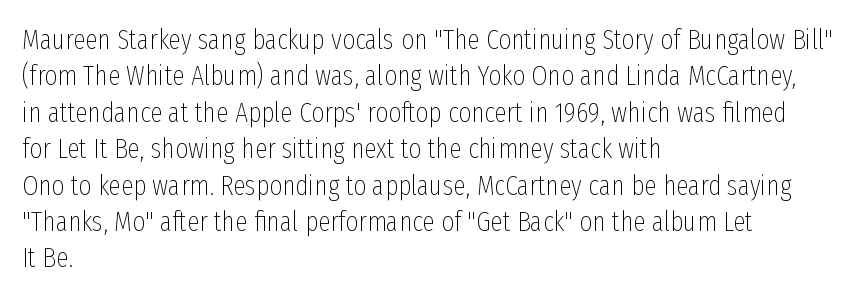
Q: Is the text bold? A: No.
Q: Is the text italic (slanted)? A: No, it is upright.
Q: Is the typeface a serif or a sans-serif typeface? A: Sans-serif.
Q: Is the text underlined? A: No.
Q: How is the paragraph aligned? A: Left-aligned.
Q: Is the spacing between letters normal or unusually wide? A: Normal.
Q: Is the spacing between lines tight, normal or loose? A: Normal.
Q: Width (condensed, normal, or wide)? A: Condensed.
Q: Stroke contrast? A: Low.
Q: x-height? A: Medium.
Q: Monospaced? A: No.
